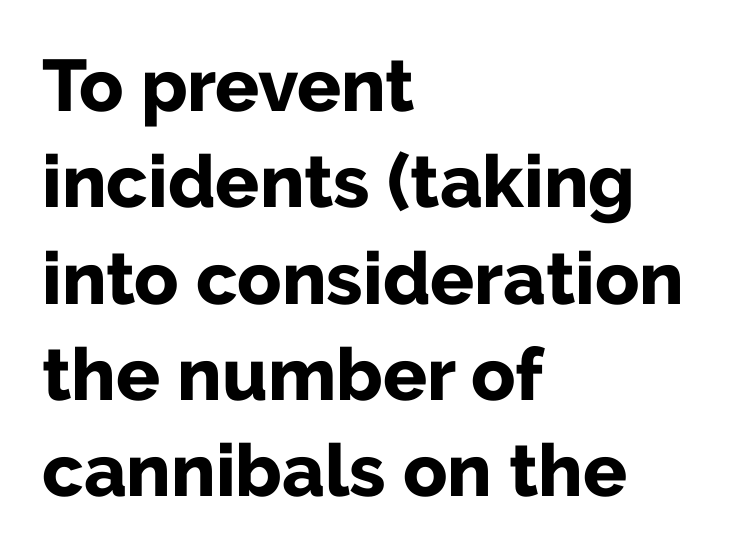
Q: Is the text bold? A: Yes.
Q: Is the text italic (slanted)? A: No, it is upright.
Q: Is the typeface a serif or a sans-serif typeface? A: Sans-serif.
Q: Is the text underlined? A: No.
Q: How is the paragraph aligned? A: Left-aligned.
Q: Is the spacing between letters normal or unusually wide? A: Normal.
Q: Is the spacing between lines tight, normal or loose? A: Normal.
Q: Width (condensed, normal, or wide)? A: Normal.
Q: Stroke contrast? A: Low.
Q: x-height? A: Medium.
Q: Monospaced? A: No.
